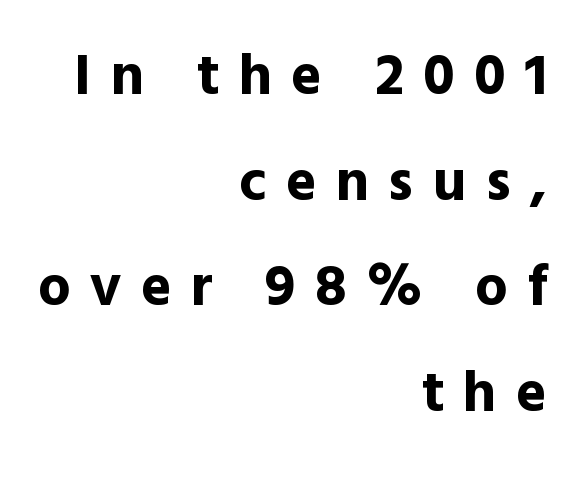
In terms of letterspacing, this is a distinctly airy, spread setting. The foot of each line stays bare and open. Do the characters align in a grid? No, the font is proportional. A typesetter would mark this as roman, not italic.
